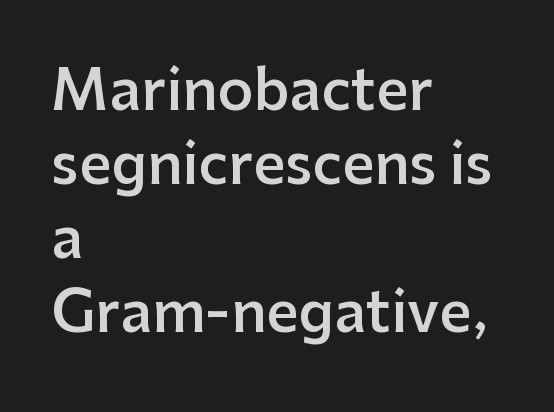
The typesetting leans somewhat heavy: a semibold. Unmarked baselines from the first word to the last. Character widths vary here, with narrow letters taking less room than wide ones. The rendering anchors every line to the left-hand side. Does the type have serifs? No, each stem ends abruptly.
